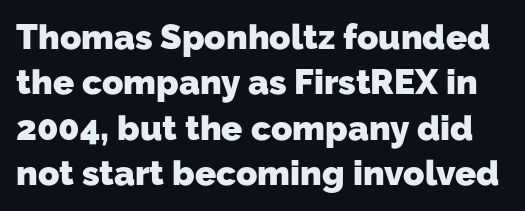
Here the glyphs are tracked normally, forming tight word shapes. Looks like regular typesetting: each glyph gets only the width it needs. What weight is shown? A full bold with thick strokes. Rows of type keep a routine distance in the vertical direction. A bare baseline throughout the passage. The text was rendered using a sans face with plain stroke endings.
